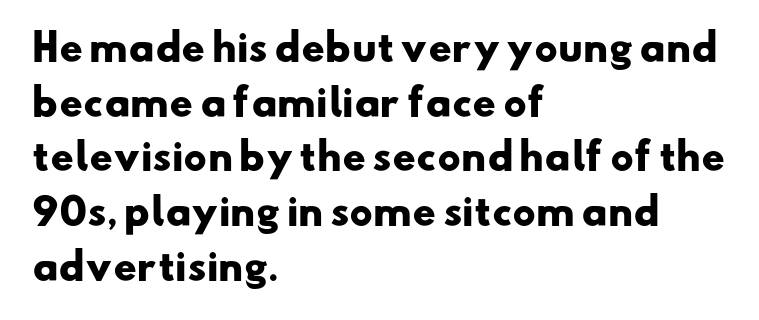
Classification — sans serif. Glance below the letters and you will spot only blank space. Quick note: interline space is typical. Leftover space on each line is placed entirely after the last word. Here the designer chose a conventional face with non-uniform glyph widths.
